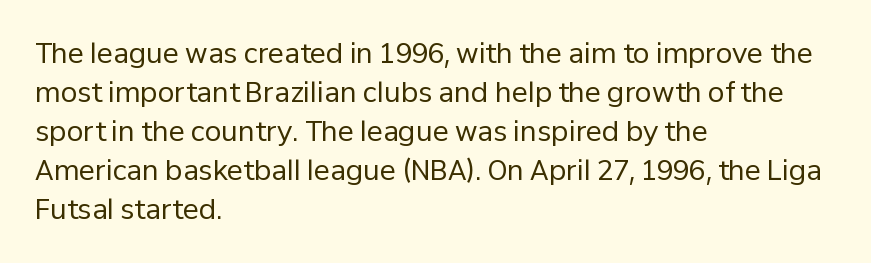
Nothing heavy about these letters — not bold at all. The block of text has a typical density, with ordinary space between rows. Posture: straight, roman, zero tilt. Quick note: underline off. The letterforms sit shoulder to shoulder at normal distance.
